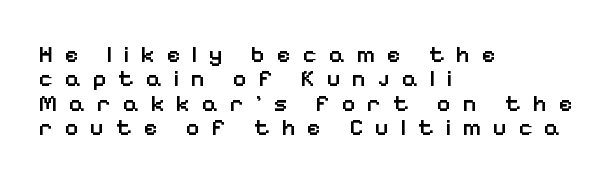
Q: Is the text bold? A: Semi-bold.
Q: Is the text italic (slanted)? A: No, it is upright.
Q: Is the text underlined? A: No.
Q: How is the paragraph aligned? A: Left-aligned.
Q: Is the spacing between letters normal or unusually wide? A: Unusually wide.
Q: Is the spacing between lines tight, normal or loose? A: Tight.
